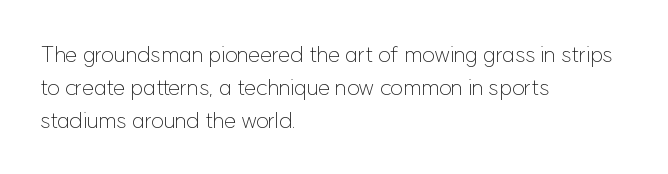
The image shows 22 px text type, upright; set left-aligned, normal line spacing (1.5x), normal letter spacing, not underlined.
